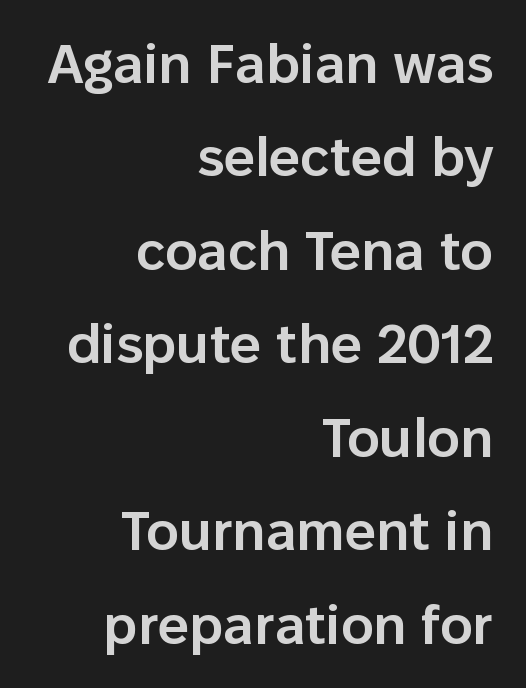
{"serif": "no", "italic": "no", "bold": "semi", "weight": "semibold", "width": "normal", "stroke_contrast": "low", "x_height": "medium", "monospaced": "no", "underline": "no", "align": "right", "line_spacing": "normal", "line_spacing_ratio": 1.7, "letter_spacing": "normal", "letter_spacing_em": 0.0, "glyph_px": 55}
